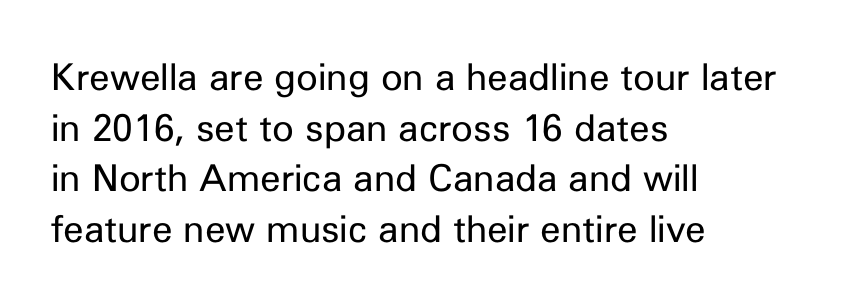
Here the designer chose a conventional face with non-uniform glyph widths. No feet cap the strokes, marking this as sans-serif type. These lines keep a tight, regular rhythm from letter to letter. The area under the type is left untouched. Layout note: lines flush left. The lettering stays uniformly vertical, giving the passage a roman look.
